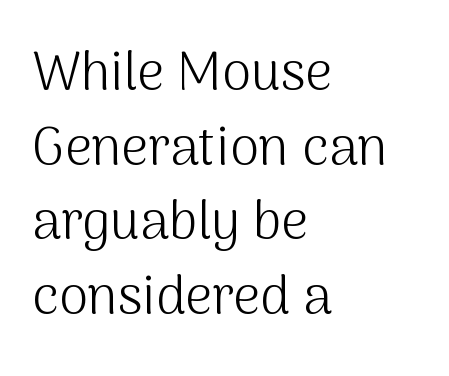
The image shows 53 px light sans-serif type, upright; set left-aligned, normal line spacing (1.41x), normal letter spacing, not underlined; medium stroke contrast and a medium x-height.
